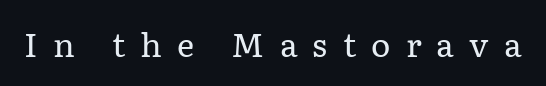
The image shows 33 px regular-weight serif type, upright; set unusually wide letter spacing (+0.46 em), not underlined; low stroke contrast and a medium x-height.
